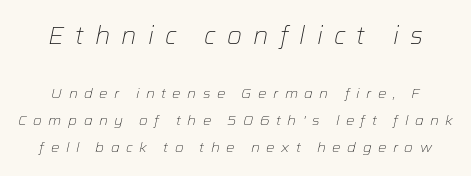
The area under the type is left untouched. The line texture is sparse and dotted thanks to wide tracking. Posture: slanted. Baseline-to-baseline distance is far greater than the letter height. In this sample the first text group is rendered at the bigger scale.
